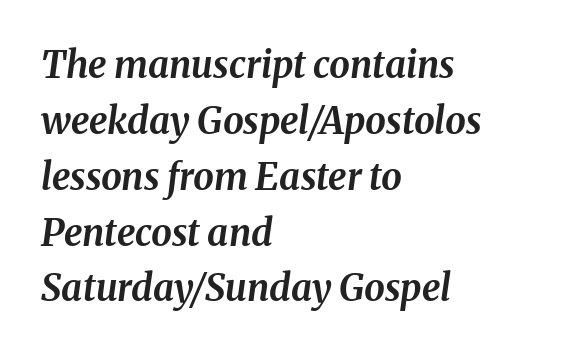
{"italic": "yes", "lean": "right", "slant_degrees": 8, "bold": "yes", "weight": "bold", "width": "normal", "stroke_contrast": "medium", "x_height": "medium", "monospaced": "no", "underline": "no", "align": "left", "line_spacing": "normal", "line_spacing_ratio": 1.51, "letter_spacing": "normal", "letter_spacing_em": 0.0, "glyph_px": 37}
